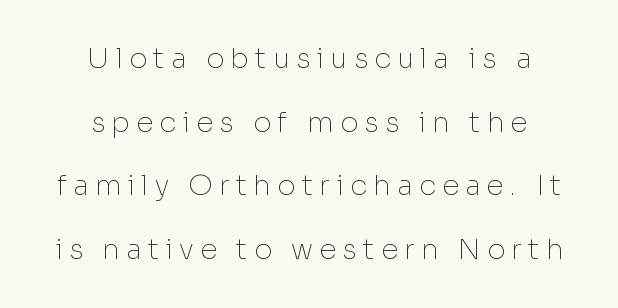
{"serif": "no", "italic": "no", "bold": "no", "weight": "thin", "width": "normal", "stroke_contrast": "low", "x_height": "medium", "monospaced": "no", "underline": "no", "align": "center", "line_spacing": "loose", "line_spacing_ratio": 2.27, "letter_spacing": "wide", "letter_spacing_em": 0.22, "glyph_px": 28}
